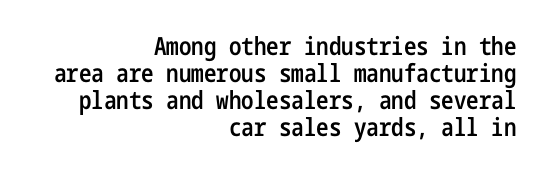
The ragged edge is on the left, which tells us the setting is flush right. Bare-footed words on every line. Upright lettering throughout. Observe the ordinary spacing: letters are neighbours, not strangers. Heft: intermediate — a semibold.
